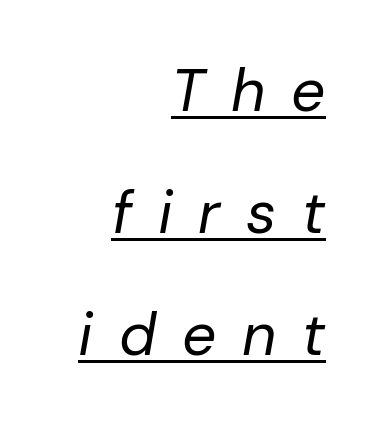
{"italic": "yes", "lean": "right", "slant_degrees": 10, "bold": "no", "weight": "regular", "width": "normal", "stroke_contrast": "low", "x_height": "medium", "monospaced": "no", "underline": "yes", "align": "right", "line_spacing": "loose", "line_spacing_ratio": 2.03, "letter_spacing": "wide", "letter_spacing_em": 0.43, "glyph_px": 60}
